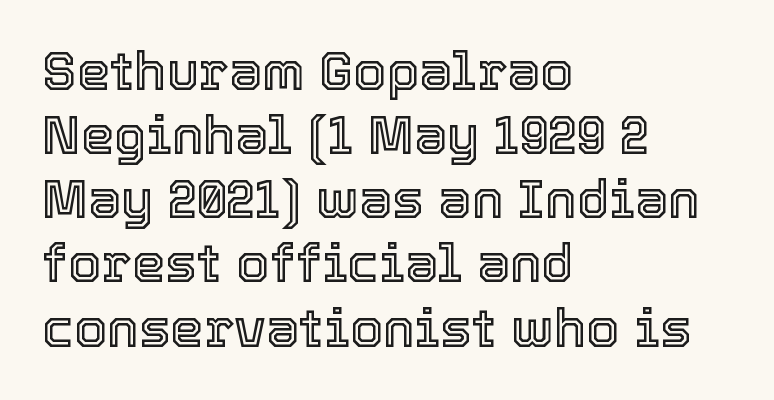
The image shows 53 px text type, upright; set left-aligned, line spacing 1.21x, normal letter spacing, not underlined; a medium x-height.
